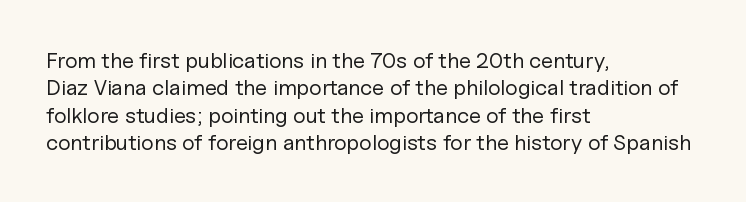
Q: Is the text bold? A: No.
Q: Is the text italic (slanted)? A: No, it is upright.
Q: Is the text underlined? A: No.
Q: How is the paragraph aligned? A: Left-aligned.
Q: Is the spacing between letters normal or unusually wide? A: Normal.
